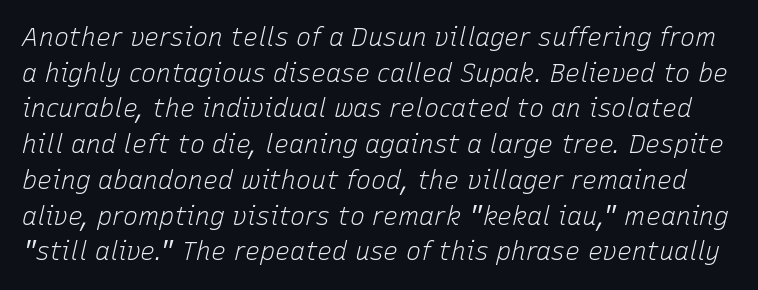
The image shows 25 px text type, italic (leaning right); set normal line spacing (1.43x), normal letter spacing, not underlined.
